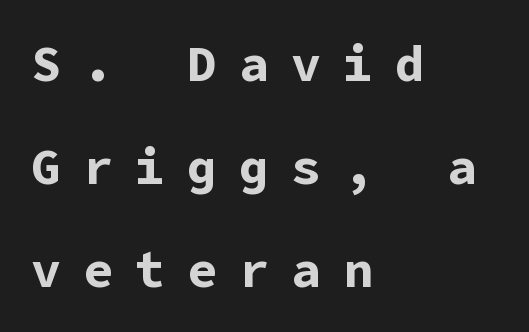
{"serif": "no", "italic": "no", "bold": "yes", "weight": "bold", "width": "normal", "stroke_contrast": "low", "x_height": "medium", "underline": "no", "align": "left", "line_spacing": "loose", "line_spacing_ratio": 2.06, "letter_spacing": "wide", "letter_spacing_em": 0.44, "glyph_px": 50}
